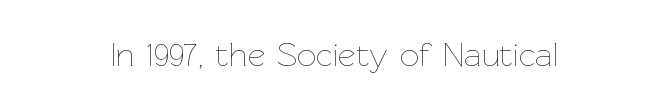
{"italic": "no", "bold": "no", "weight": "thin", "width": "normal", "stroke_contrast": "low", "x_height": "medium", "monospaced": "no", "underline": "no", "align": "center", "letter_spacing": "normal", "letter_spacing_em": 0.0, "glyph_px": 34}
